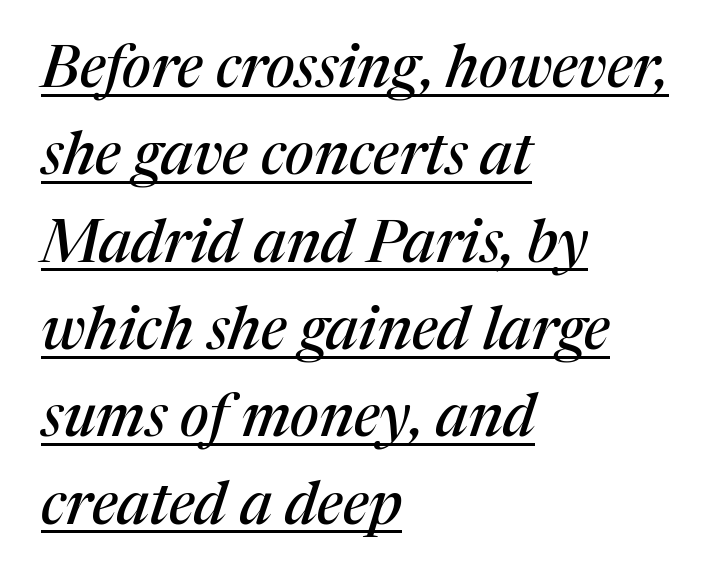
The image shows 59 px serif type, italic (leaning right); set left-aligned, normal line spacing (1.48x), normal letter spacing, underlined; medium stroke contrast and a medium x-height.
